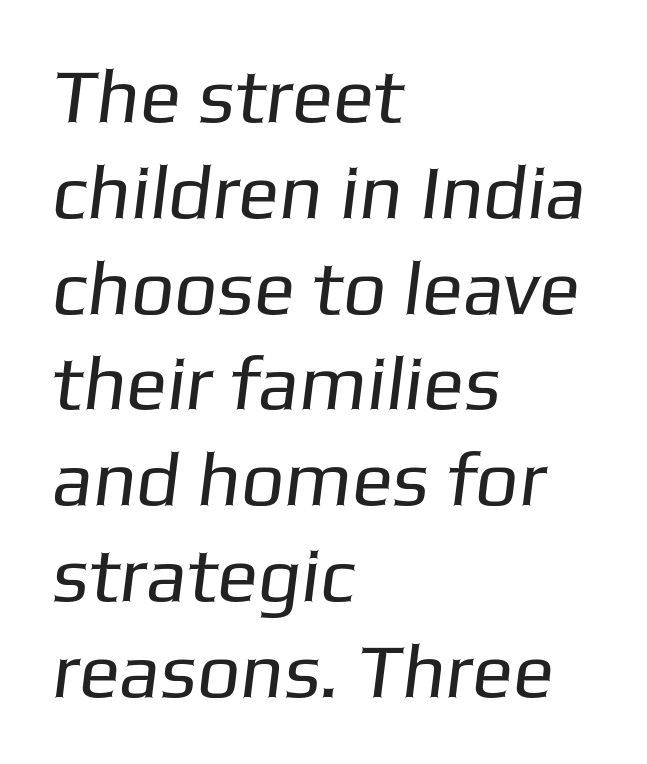
{"serif": "no", "bold": "no", "weight": "regular", "width": "normal", "stroke_contrast": "low", "x_height": "medium", "monospaced": "no", "underline": "no", "align": "left", "line_spacing": "normal", "line_spacing_ratio": 1.26, "letter_spacing": "normal", "letter_spacing_em": 0.0, "glyph_px": 76}
